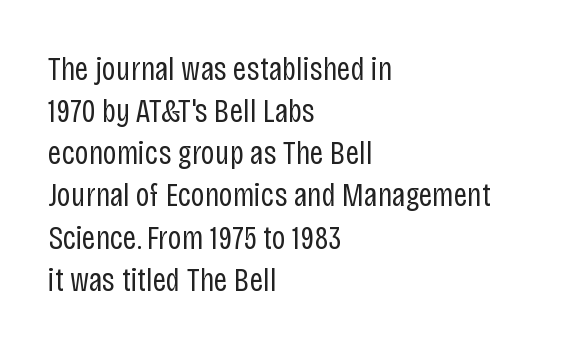
Q: Is the text bold? A: No.
Q: Is the text italic (slanted)? A: No, it is upright.
Q: Is the typeface a serif or a sans-serif typeface? A: Sans-serif.
Q: Is the text underlined? A: No.
Q: How is the paragraph aligned? A: Left-aligned.
Q: Is the spacing between letters normal or unusually wide? A: Normal.
Q: Width (condensed, normal, or wide)? A: Condensed.
Q: Stroke contrast? A: Low.
Q: x-height? A: Large.
Q: Monospaced? A: No.
